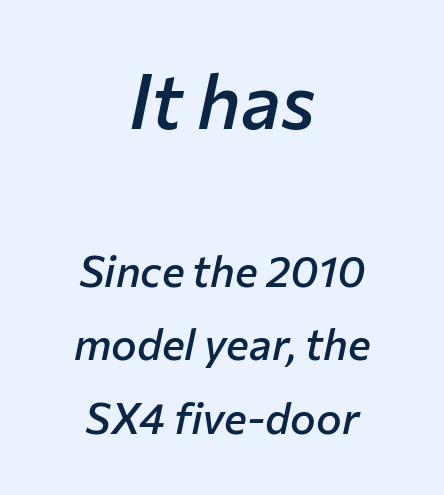
The image shows 76 px semibold type, italic (leaning right); set centered, line spacing 1.72x, normal letter spacing, not underlined; the first (top) block is 1.77x larger; low stroke contrast and a medium x-height.
